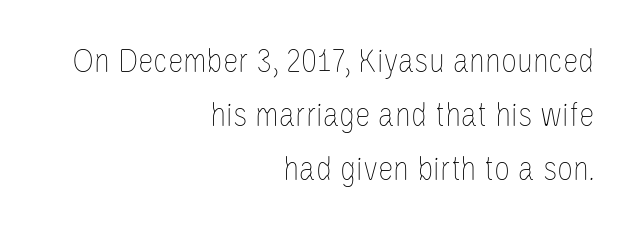
The image shows 35 px thin, condensed type, upright; set right-aligned, normal line spacing (1.55x), normal letter spacing, not underlined; low stroke contrast and a large x-height.
